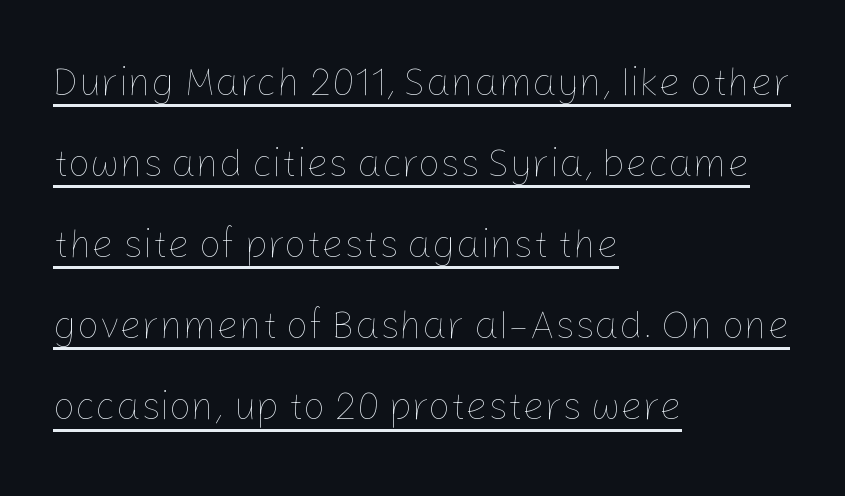
{"italic": "no", "bold": "no", "weight": "thin", "width": "normal", "stroke_contrast": "low", "x_height": "medium", "monospaced": "no", "underline": "yes", "align": "left", "line_spacing": "loose", "line_spacing_ratio": 2.08, "letter_spacing": "normal", "letter_spacing_em": 0.0, "glyph_px": 39}
